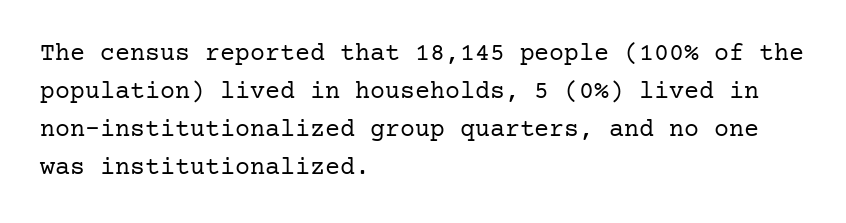
The font's upright variant was chosen for this text. The specimen omits any rule beneath the text block's lines. All the whitespace from short lines collects on the right. Tracking here is standard; glyphs follow each other at the usual distance.
